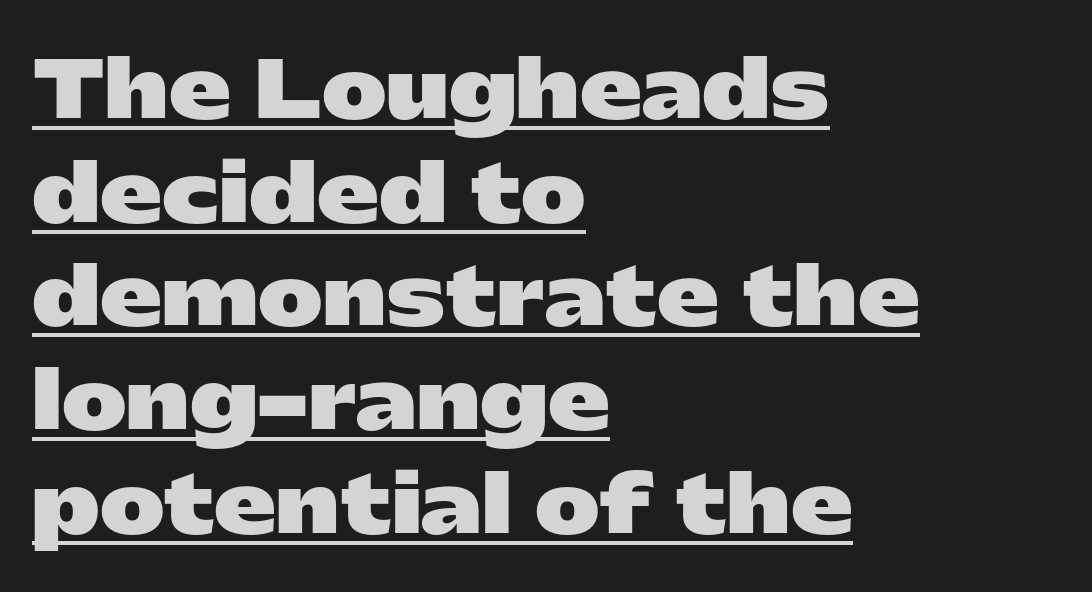
{"serif": "no", "italic": "no", "bold": "yes", "weight": "heavy", "width": "wide", "stroke_contrast": "low", "x_height": "medium", "monospaced": "no", "underline": "yes", "align": "left", "line_spacing": "normal", "line_spacing_ratio": 1.33, "letter_spacing": "normal", "letter_spacing_em": 0.0, "glyph_px": 78}
